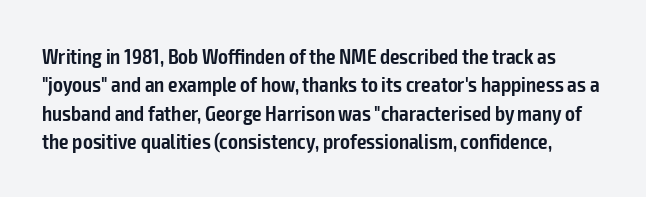
{"italic": "no", "bold": "semi", "underline": "no", "line_spacing": "normal", "line_spacing_ratio": 1.35, "letter_spacing": "normal", "letter_spacing_em": 0.0, "glyph_px": 21}
